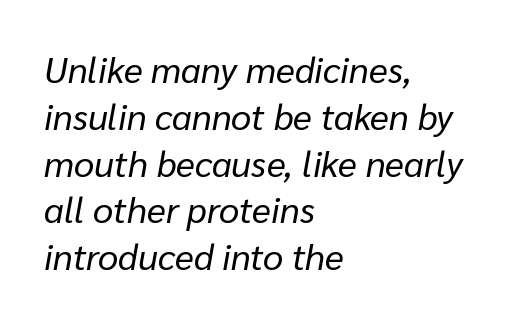
Q: Is the text bold? A: No.
Q: Is the text italic (slanted)? A: Yes, it leans right by about 10 degrees.
Q: Is the text underlined? A: No.
Q: How is the paragraph aligned? A: Left-aligned.
Q: Is the spacing between letters normal or unusually wide? A: Normal.
Q: Is the spacing between lines tight, normal or loose? A: Normal.
Q: Width (condensed, normal, or wide)? A: Normal.
Q: Stroke contrast? A: Low.
Q: x-height? A: Medium.
Q: Monospaced? A: No.
